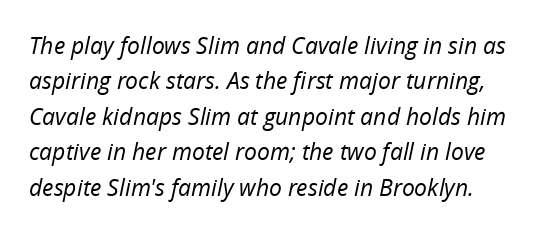
The image shows 23 px text type, italic (leaning right); set normal line spacing (1.54x), normal letter spacing, not underlined.
